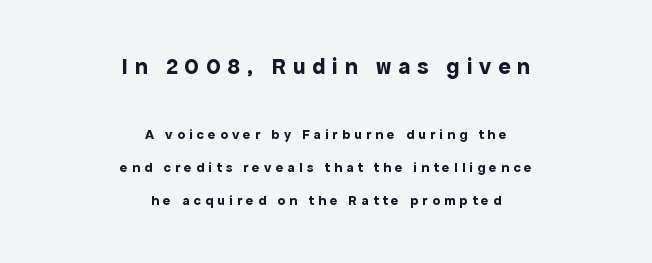
{"italic": "no", "bold": "yes", "underline": "no", "align": "center", "line_spacing": "loose", "line_spacing_ratio": 2.37, "letter_spacing": "wide", "letter_spacing_em": 0.3, "larger_block": "first", "size_ratio": 1.64, "glyph_px": 23}
